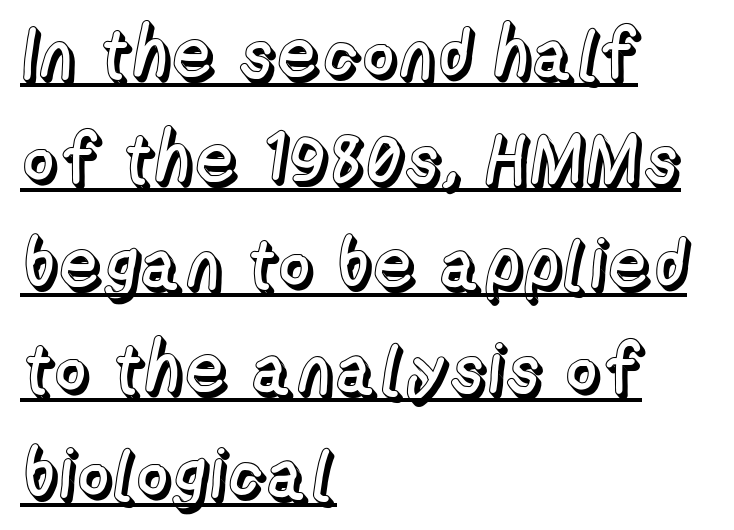
The image shows 70 px text type; set left-aligned, normal line spacing (1.5x), normal letter spacing, underlined; a medium x-height.
